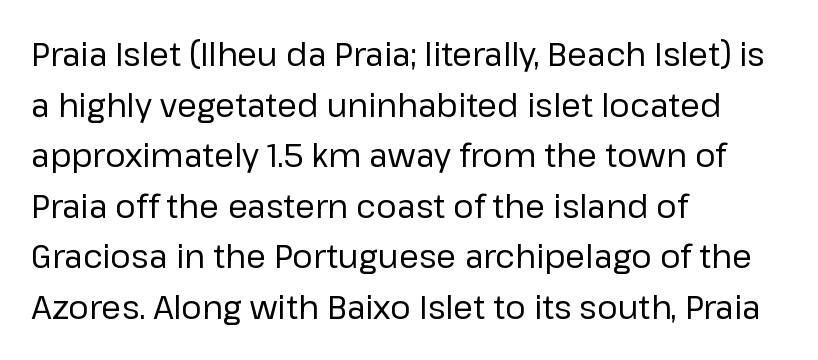
This sample has the flowing, uneven cadence of proportional lettering. Compared with typical paragraphs, the rows here are spaced about the same. A typesetter would call this zero additional tracking. No extra ink here — the face is not bold.
